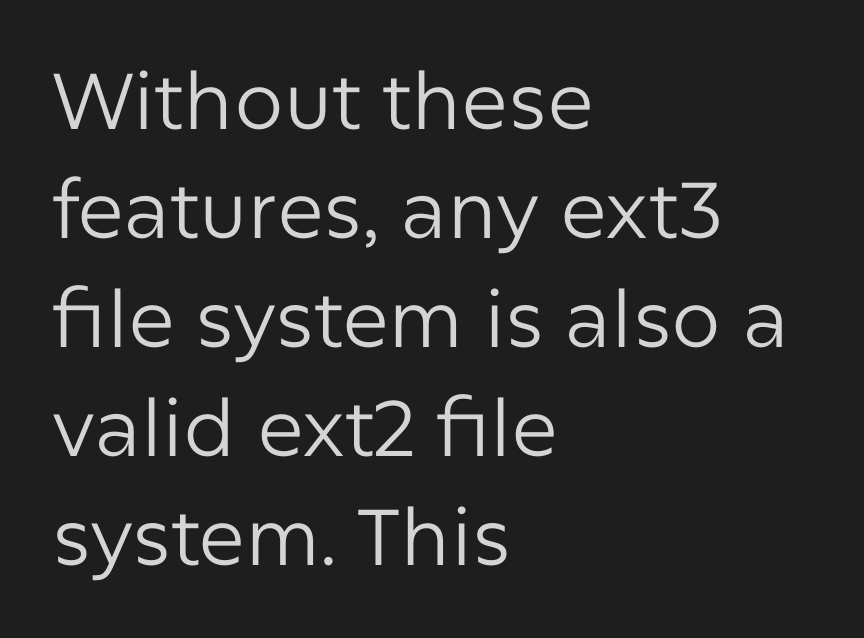
{"serif": "no", "italic": "no", "bold": "no", "weight": "regular", "width": "normal", "stroke_contrast": "low", "x_height": "medium", "monospaced": "no", "underline": "no", "align": "left", "line_spacing": "normal", "line_spacing_ratio": 1.38, "letter_spacing": "normal", "letter_spacing_em": 0.0, "glyph_px": 79}
